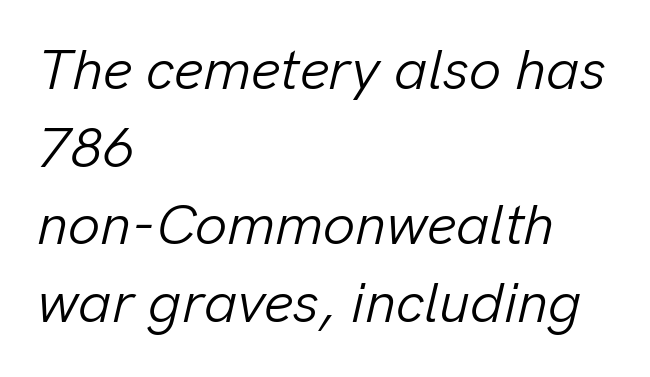
{"italic": "yes", "lean": "right", "slant_degrees": 13, "bold": "no", "weight": "light", "width": "normal", "stroke_contrast": "low", "x_height": "medium", "monospaced": "no", "underline": "no", "align": "left", "line_spacing": "normal", "line_spacing_ratio": 1.36, "letter_spacing": "normal", "letter_spacing_em": 0.0, "glyph_px": 57}
